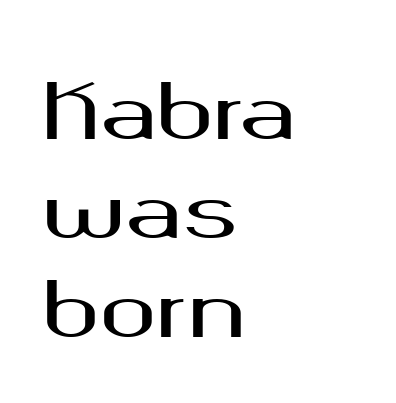
{"serif": "no", "italic": "no", "width": "wide", "stroke_contrast": "medium", "x_height": "medium", "monospaced": "no", "underline": "no", "align": "left", "line_spacing": "normal", "line_spacing_ratio": 1.3, "letter_spacing": "normal", "letter_spacing_em": 0.0, "glyph_px": 76}
